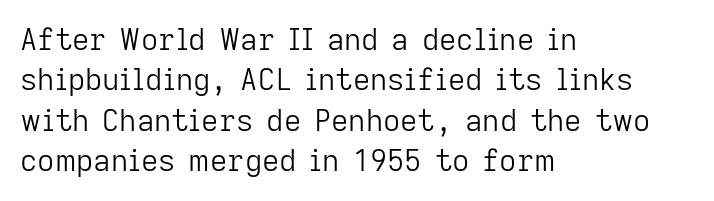
{"serif": "no", "italic": "no", "bold": "no", "weight": "light", "width": "normal", "stroke_contrast": "low", "x_height": "medium", "monospaced": "no", "underline": "no", "align": "left", "line_spacing": "normal", "line_spacing_ratio": 1.35, "letter_spacing": "normal", "letter_spacing_em": 0.0, "glyph_px": 30}
